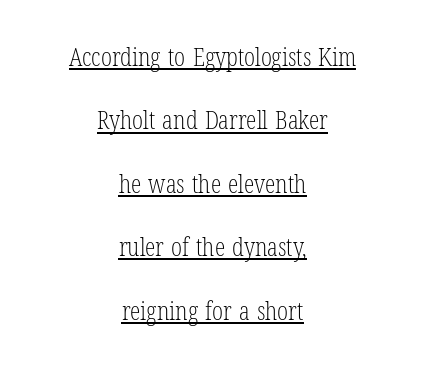
A typesetter would mark this as roman, not italic. The cut favours lightness, reaching ordinary text weight at its darkest. The passage shown has conventional tracking throughout. This sample is center-justified, so both line endings float freely.
